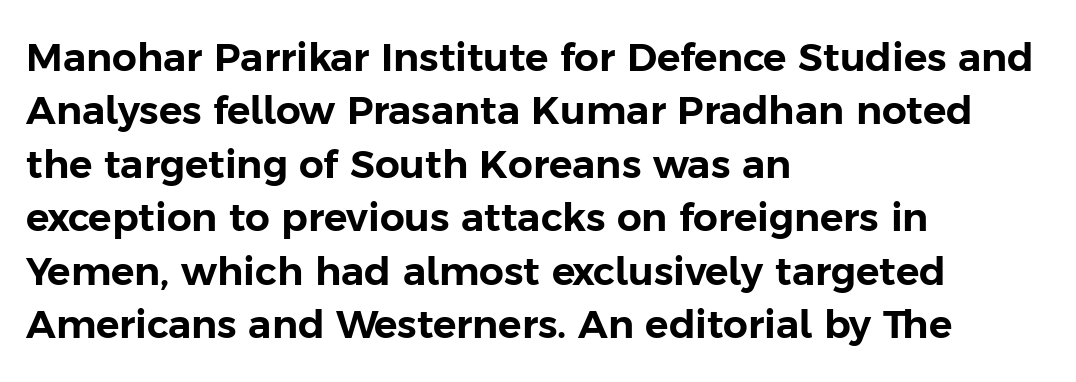
The image shows 39 px sans-serif type, upright; set left-aligned, normal line spacing (1.37x), normal letter spacing, not underlined; low stroke contrast and a medium x-height.
